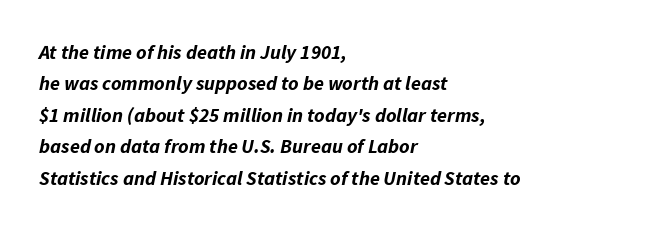
The rendering uses a moderate line-height, typical for paragraphs. The font's italic variant was chosen for this text. The ragged edge is on the right, which tells us the setting is flush left. Descenders hang freely into open space. Glyph-to-glyph distance matches everyday printed text.
